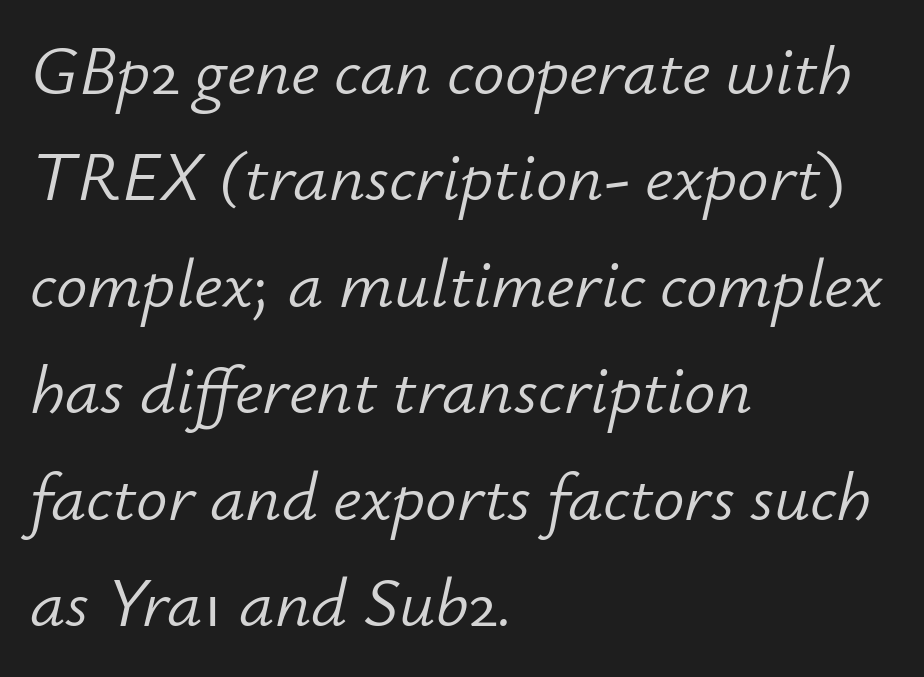
{"italic": "yes", "lean": "right", "slant_degrees": 12, "bold": "no", "weight": "light", "width": "normal", "stroke_contrast": "low", "x_height": "small", "monospaced": "no", "underline": "no", "align": "left", "line_spacing": "normal", "line_spacing_ratio": 1.52, "letter_spacing": "normal", "letter_spacing_em": 0.0, "glyph_px": 70}
